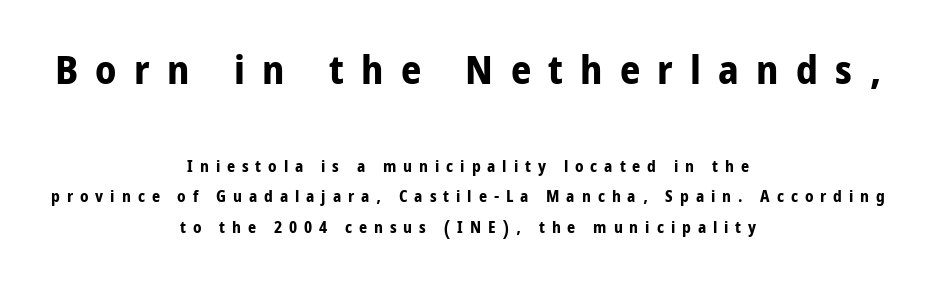
The image shows 40 px bold sans-serif type, upright; set centered, loose line spacing (1.9x), unusually wide letter spacing (+0.43 em), not underlined; the first (top) block is 2.5x larger; low stroke contrast and a medium x-height.
